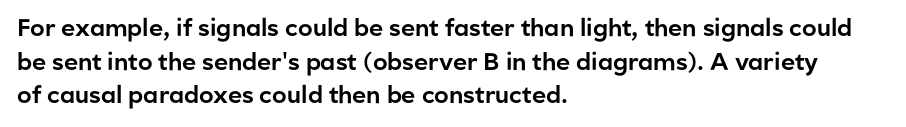
The image shows 24 px text type, upright; set left-aligned, normal line spacing (1.4x), normal letter spacing, not underlined.
